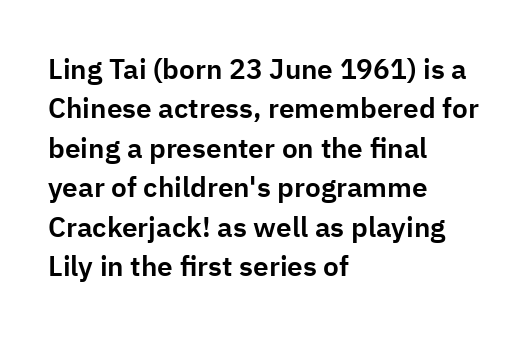
Q: Is the text italic (slanted)? A: No, it is upright.
Q: Is the typeface a serif or a sans-serif typeface? A: Sans-serif.
Q: Is the text underlined? A: No.
Q: How is the paragraph aligned? A: Left-aligned.
Q: Is the spacing between letters normal or unusually wide? A: Normal.
Q: Is the spacing between lines tight, normal or loose? A: Normal.
Q: Width (condensed, normal, or wide)? A: Normal.
Q: Stroke contrast? A: Low.
Q: x-height? A: Medium.
Q: Monospaced? A: No.
